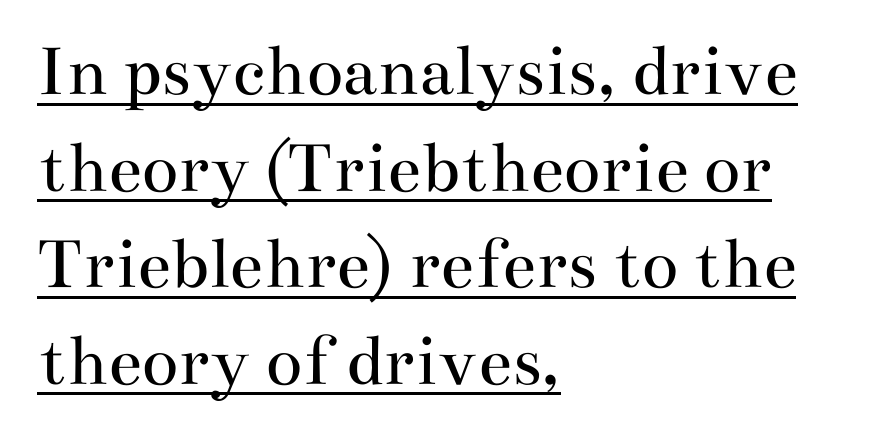
{"serif": "yes", "italic": "no", "bold": "no", "weight": "regular", "width": "wide", "stroke_contrast": "medium", "x_height": "small", "monospaced": "no", "underline": "yes", "align": "left", "line_spacing": "normal", "line_spacing_ratio": 1.27, "letter_spacing": "normal", "letter_spacing_em": 0.0, "glyph_px": 76}
